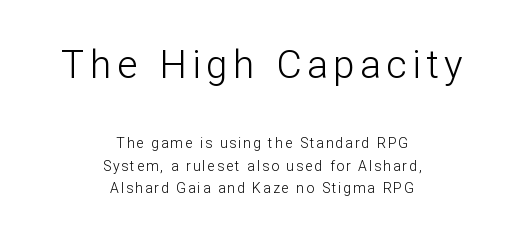
The passage shown begins with its larger block and ends with its smaller one. The passage shown is typed in a proportional face where columns would drift. The font family rendered here belongs to the sans-serif group. This rendering uses center alignment, leaving both contours irregular but symmetric. The vertical gap from one line to the next is medium.
